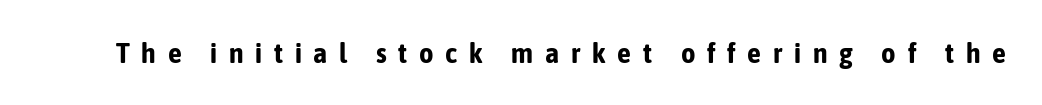
Q: Is the text bold? A: Yes.
Q: Is the text italic (slanted)? A: No, it is upright.
Q: Is the typeface a serif or a sans-serif typeface? A: Sans-serif.
Q: Is the text underlined? A: No.
Q: Is the spacing between letters normal or unusually wide? A: Unusually wide.
Q: Width (condensed, normal, or wide)? A: Condensed.
Q: Stroke contrast? A: Low.
Q: x-height? A: Medium.
Q: Monospaced? A: No.
